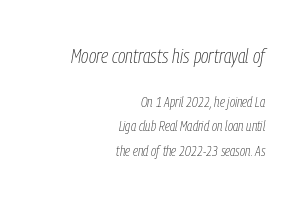
{"italic": "yes", "lean": "right", "slant_degrees": 9, "bold": "no", "underline": "no", "align": "right", "line_spacing_ratio": 1.72, "letter_spacing": "normal", "letter_spacing_em": 0.0, "larger_block": "first", "size_ratio": 1.43, "glyph_px": 20}
